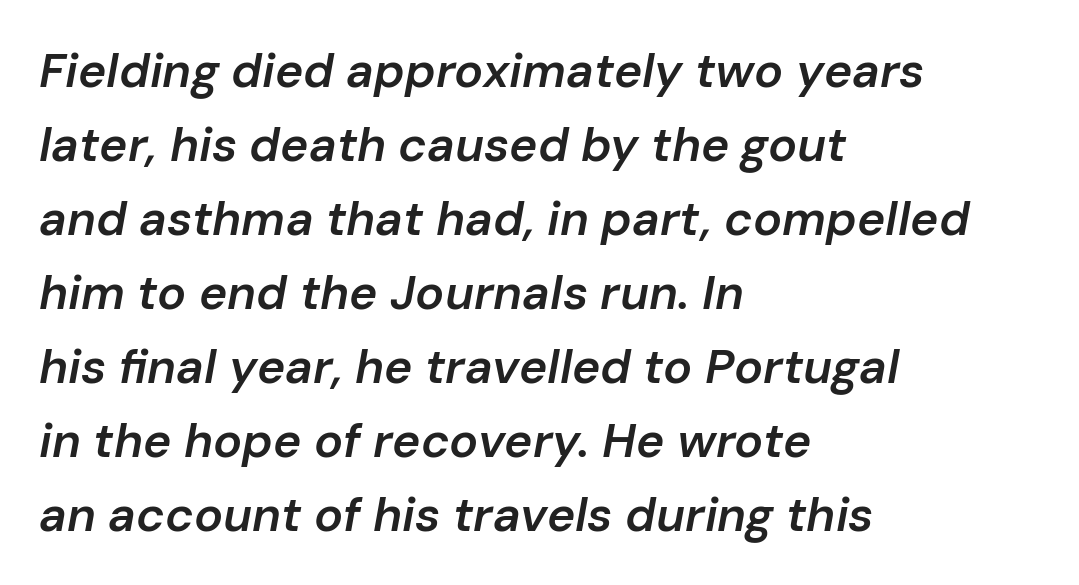
The image shows 48 px semibold type, italic (leaning right); set left-aligned, normal line spacing (1.54x), normal letter spacing, not underlined; low stroke contrast and a medium x-height.
